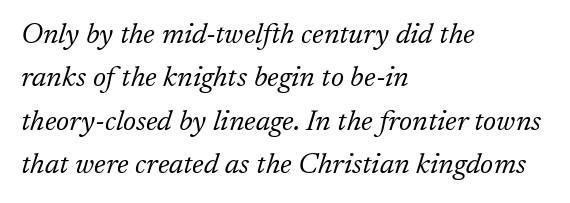
The image shows 29 px light serif type, italic (leaning right); set left-aligned, normal line spacing (1.5x), normal letter spacing, not underlined; low stroke contrast and a medium x-height.
